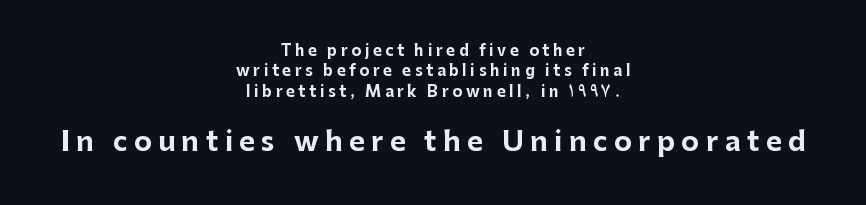
Q: Is the text bold? A: Yes.
Q: Is the text italic (slanted)? A: No, it is upright.
Q: Is the text underlined? A: No.
Q: How is the paragraph aligned? A: Centered.
Q: Is the spacing between letters normal or unusually wide? A: Unusually wide.
Q: Is the spacing between lines tight, normal or loose? A: Normal.
Q: Which block of text is set in a larger size, the first (top) or the second (bottom)? A: The second (bottom) one.
